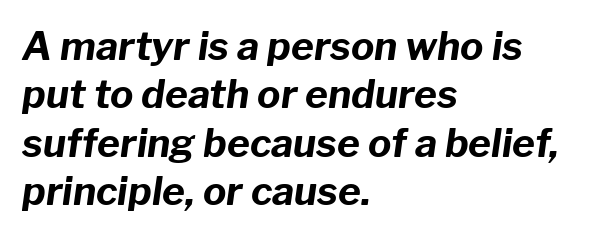
{"italic": "yes", "lean": "right", "slant_degrees": 8, "bold": "yes", "weight": "bold", "width": "normal", "stroke_contrast": "low", "x_height": "medium", "monospaced": "no", "underline": "no", "align": "left", "line_spacing_ratio": 1.24, "letter_spacing": "normal", "letter_spacing_em": 0.0, "glyph_px": 39}
